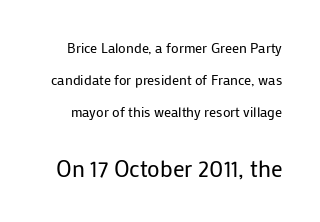
Q: Is the text bold? A: No.
Q: Is the text italic (slanted)? A: No, it is upright.
Q: Is the text underlined? A: No.
Q: Is the spacing between letters normal or unusually wide? A: Normal.
Q: Is the spacing between lines tight, normal or loose? A: Loose.
Q: Which block of text is set in a larger size, the first (top) or the second (bottom)? A: The second (bottom) one.
